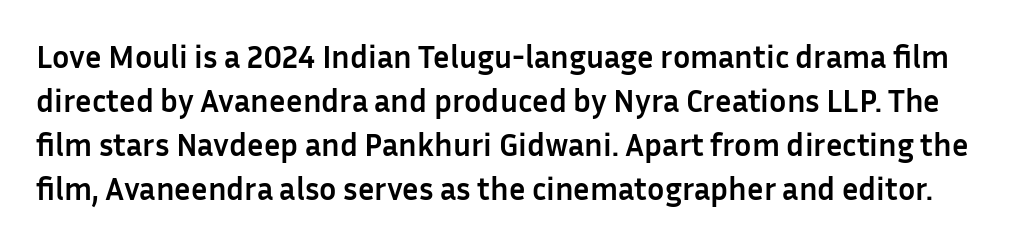
Varying glyph widths throughout — classic text-font behaviour. Posture: vertical. Note: no serifs on the glyphs. If you measured baseline to baseline, you'd find a middling distance. The specimen omits any rule beneath the text block's lines.
